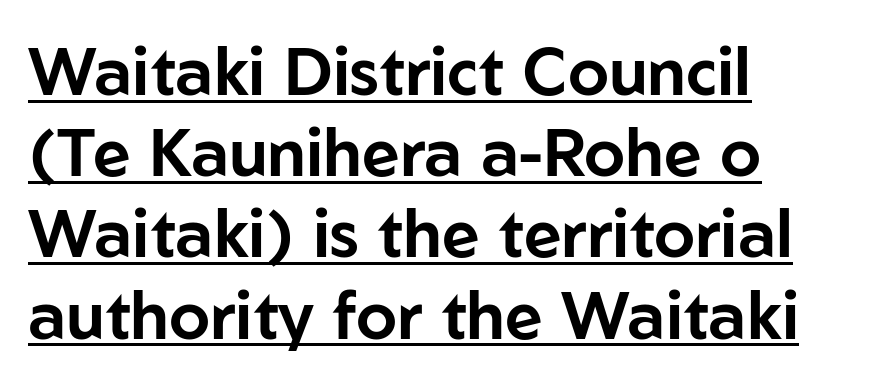
{"serif": "no", "italic": "no", "width": "normal", "stroke_contrast": "low", "x_height": "medium", "monospaced": "no", "underline": "yes", "align": "left", "line_spacing_ratio": 1.23, "letter_spacing": "normal", "letter_spacing_em": 0.0, "glyph_px": 66}
